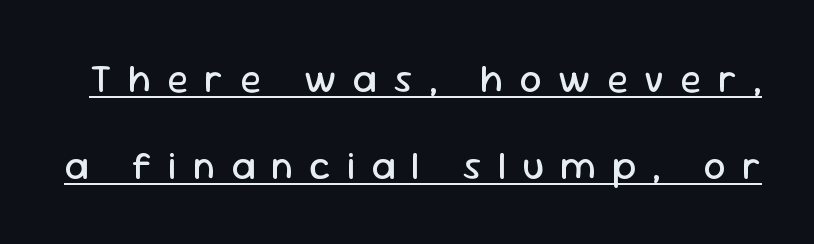
Q: Is the text bold? A: No.
Q: Is the text italic (slanted)? A: No, it is upright.
Q: Is the typeface a serif or a sans-serif typeface? A: Sans-serif.
Q: Is the text underlined? A: Yes.
Q: Is the spacing between letters normal or unusually wide? A: Unusually wide.
Q: Is the spacing between lines tight, normal or loose? A: Loose.
Q: Width (condensed, normal, or wide)? A: Normal.
Q: Stroke contrast? A: Low.
Q: x-height? A: Medium.
Q: Monospaced? A: No.
